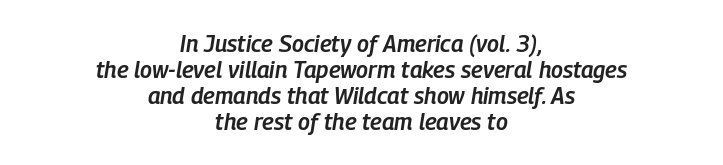
Centered paragraph, ragged on both sides. The letters are semibold — heavier than regular but short of a full bold. Check under the words: just untouched page. The lines are packed closely together with very little leading.
